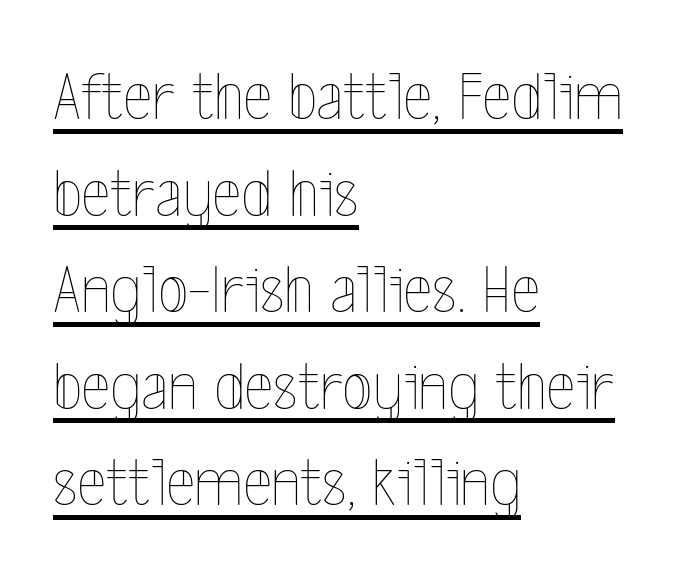
{"italic": "no", "bold": "no", "weight": "thin", "width": "condensed", "x_height": "medium", "monospaced": "no", "underline": "yes", "align": "left", "line_spacing": "normal", "line_spacing_ratio": 1.38, "letter_spacing": "normal", "letter_spacing_em": 0.0, "glyph_px": 70}
